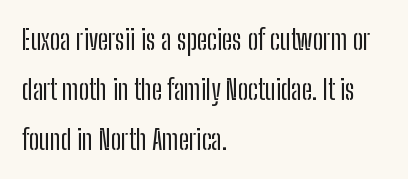
The image shows 28 px condensed sans-serif type, upright; set left-aligned, line spacing 1.79x, normal letter spacing, not underlined; low stroke contrast and a medium x-height.
